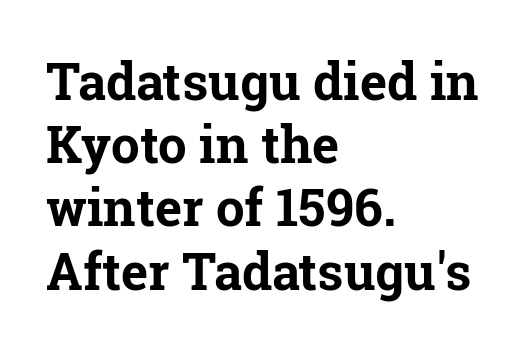
The image shows 51 px bold serif type, upright; set left-aligned, line spacing 1.24x, normal letter spacing, not underlined; low stroke contrast and a medium x-height.
